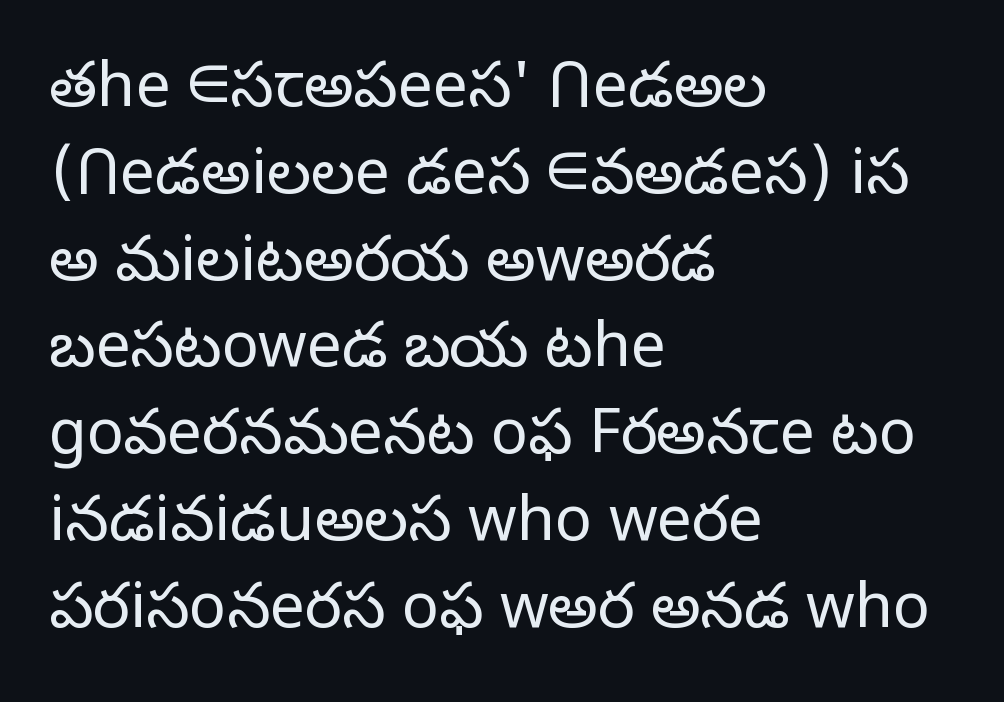
The image shows 62 px light sans-serif type, upright; set left-aligned, normal line spacing (1.4x), normal letter spacing, not underlined; low stroke contrast and a medium x-height.
